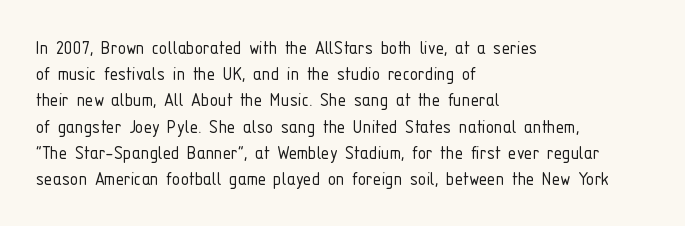
The image shows 21 px text type, upright; set left-aligned, normal line spacing (1.25x), normal letter spacing, not underlined.
